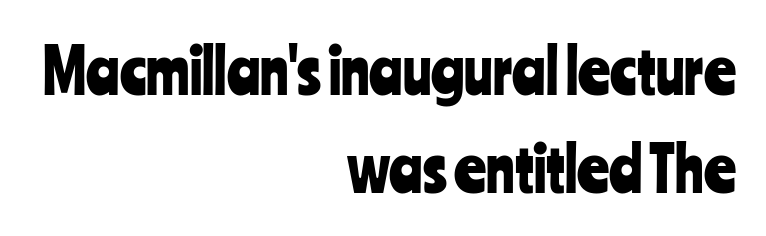
The image shows 62 px condensed sans-serif type, upright; set right-aligned, normal line spacing (1.58x), normal letter spacing, not underlined; low stroke contrast and a medium x-height.
